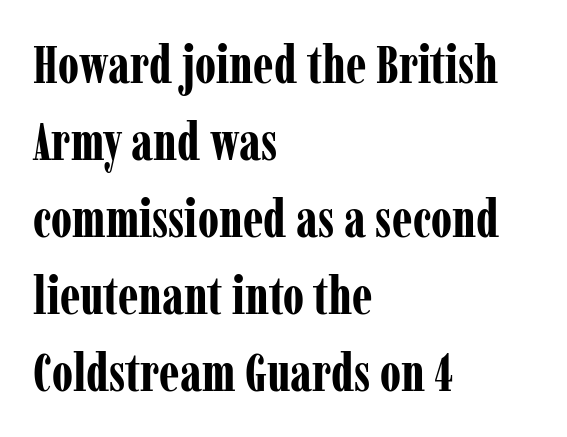
{"serif": "yes", "italic": "no", "bold": "yes", "weight": "bold", "width": "condensed", "stroke_contrast": "low", "x_height": "medium", "monospaced": "no", "underline": "no", "align": "left", "line_spacing": "normal", "line_spacing_ratio": 1.48, "letter_spacing": "normal", "letter_spacing_em": 0.0, "glyph_px": 52}
